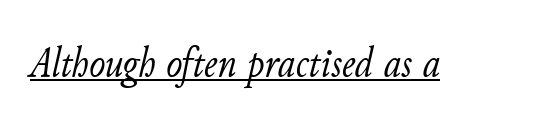
Think of a printed novel: that variable character pitch is what you see here. Is the type heavy? It reads as light-to-regular instead. The rendering applies a slant to the glyphs. Quick note: underline on.
